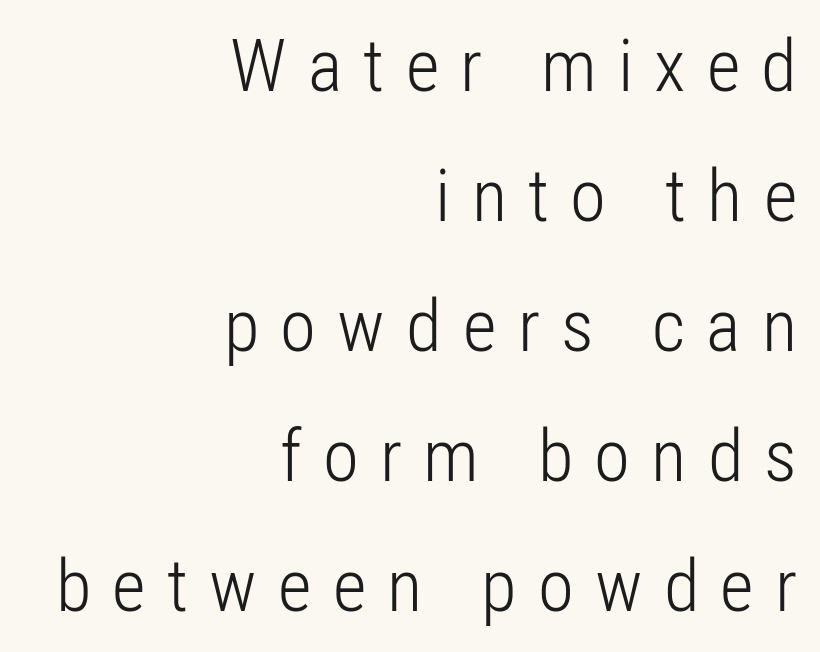
The image shows 73 px light, condensed sans-serif type, upright; set right-aligned, line spacing 1.78x, unusually wide letter spacing (+0.29 em), not underlined; low stroke contrast and a medium x-height.
